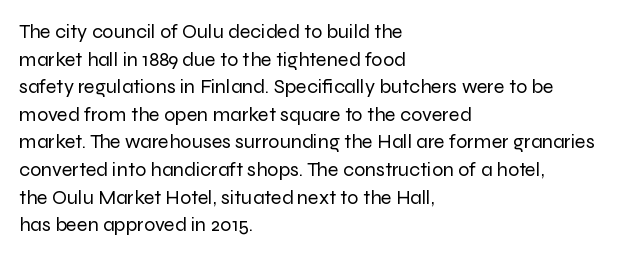
The image shows 20 px text type, upright; set left-aligned, normal line spacing (1.38x), normal letter spacing, not underlined.
